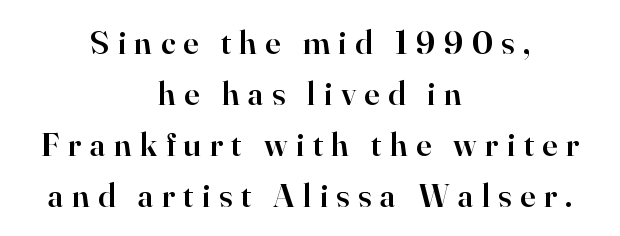
The image shows 34 px semibold serif type, upright; set centered, normal line spacing (1.5x), unusually wide letter spacing (+0.25 em), not underlined; high stroke contrast and a small x-height.
